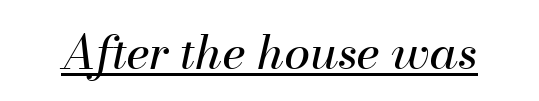
The image shows 47 px regular-weight type, italic (leaning right); set normal letter spacing, underlined; medium stroke contrast and a small x-height.
